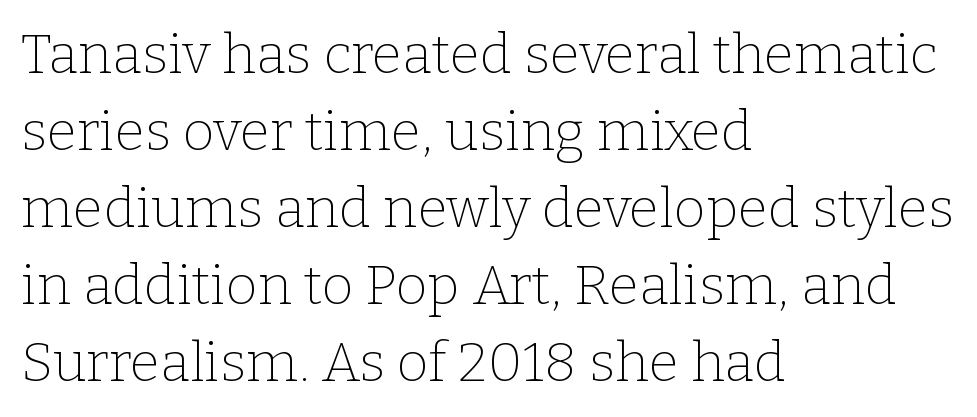
The image shows 55 px thin serif type, upright; set left-aligned, normal line spacing (1.4x), normal letter spacing, not underlined; low stroke contrast and a medium x-height.
